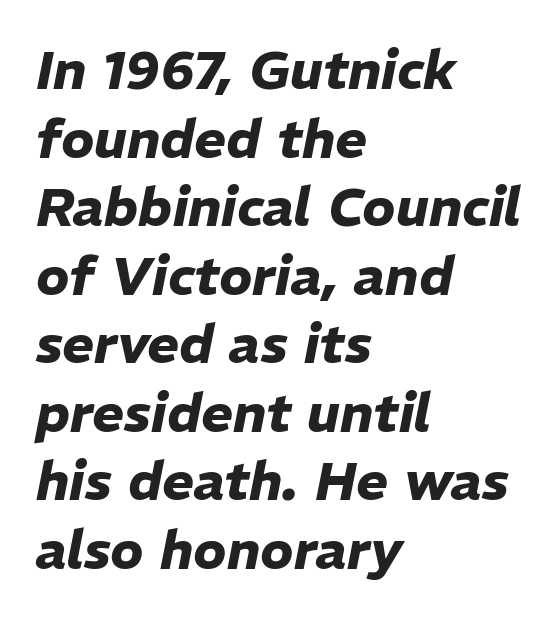
Q: Is the text bold? A: Yes.
Q: Is the text italic (slanted)? A: Yes, it leans right by about 11 degrees.
Q: Is the text underlined? A: No.
Q: How is the paragraph aligned? A: Left-aligned.
Q: Is the spacing between letters normal or unusually wide? A: Normal.
Q: Is the spacing between lines tight, normal or loose? A: Normal.
Q: Width (condensed, normal, or wide)? A: Normal.
Q: Stroke contrast? A: Low.
Q: x-height? A: Medium.
Q: Monospaced? A: No.
